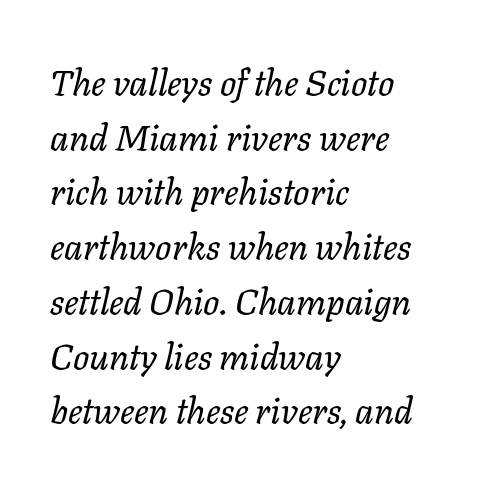
Varying glyph widths throughout — classic text-font behaviour. Rows of type keep a routine distance in the vertical direction. Any mark beneath the type? The region is blank. A quiet, ordinary-to-light weight characterises the typeface. The typography opts for an oblique posture over an upright one. Each word holds together tightly as a unit, with standard inter-letter gaps.
